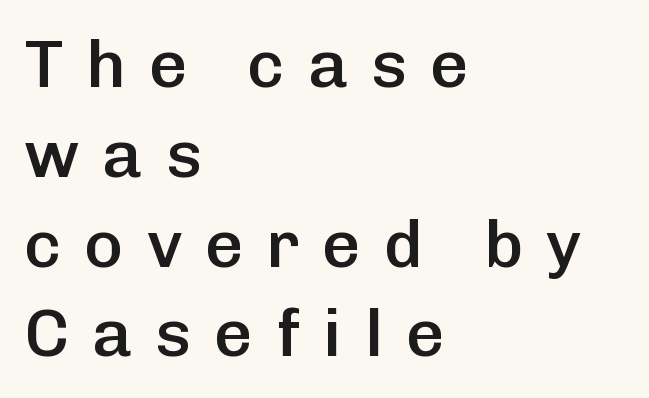
Think of a printed novel: that variable character pitch is what you see here. Clear beneath every line of the passage. Each line starts at the same left margin while the right side varies. The horizontal fit of the characters is loose and conspicuously gappy.
